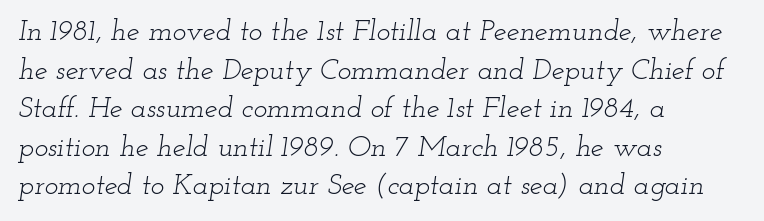
Q: Is the text bold? A: No.
Q: Is the text italic (slanted)? A: Yes, it leans right by about 12 degrees.
Q: Is the typeface a serif or a sans-serif typeface? A: Serif.
Q: Is the text underlined? A: No.
Q: How is the paragraph aligned? A: Left-aligned.
Q: Is the spacing between letters normal or unusually wide? A: Normal.
Q: Is the spacing between lines tight, normal or loose? A: Normal.
Q: Width (condensed, normal, or wide)? A: Wide.
Q: Stroke contrast? A: Low.
Q: x-height? A: Small.
Q: Monospaced? A: No.
